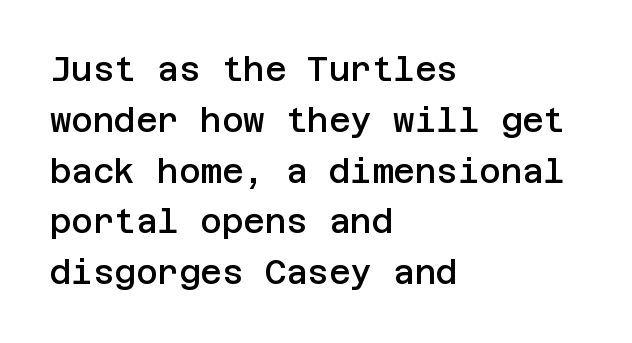
Notice how the passage keeps a crisp vertical edge on the left only. Decoration check: the copy has no underline. You can tell from the bare stems that sans-serif type was used. Nope, not italic — everything's standing straight.
